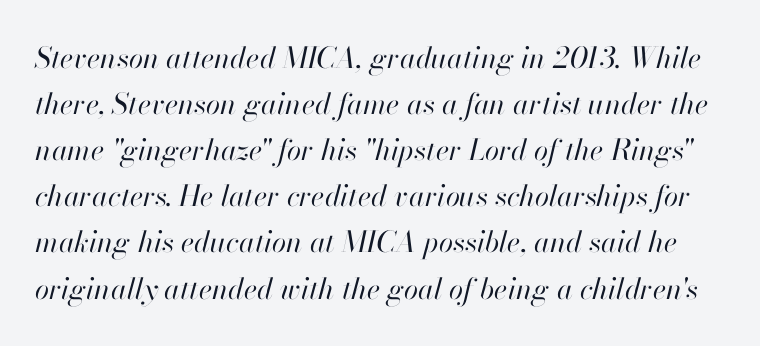
Students, observe: this is what conventionally led text looks like. Caption: face not bold, strokes unweighted. Standard letterfit; no display-style spreading of the glyphs. Descenders hang freely into open space. Does the lettering tilt? It does — this is italic.
